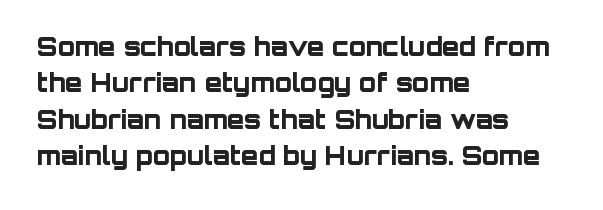
{"italic": "no", "bold": "yes", "underline": "no", "align": "left", "line_spacing": "normal", "line_spacing_ratio": 1.46, "letter_spacing": "normal", "letter_spacing_em": 0.0, "glyph_px": 25}
